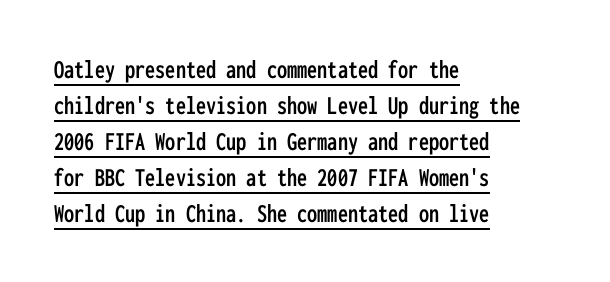
The lettering is marked with a stroke running underneath it. Default kerning and tracking; the words read as compact shapes. Reading down the block, your eye returns to a fixed left position each line. Ascenders rise straight up at ninety degrees. Leading matches the norm, producing a regular column.
